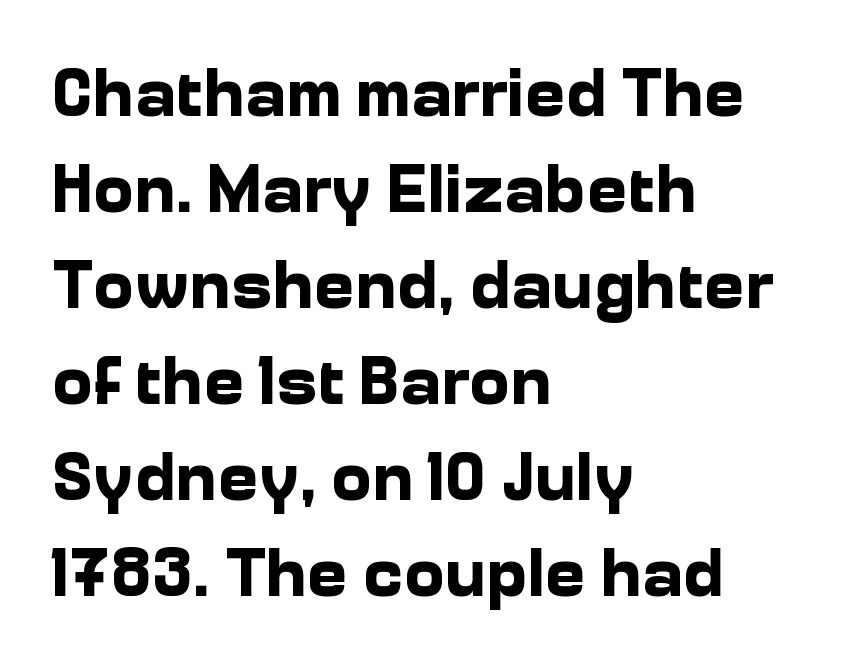
{"serif": "no", "italic": "no", "bold": "yes", "weight": "bold", "width": "normal", "stroke_contrast": "low", "x_height": "medium", "monospaced": "no", "underline": "no", "align": "left", "line_spacing": "normal", "line_spacing_ratio": 1.39, "letter_spacing": "normal", "letter_spacing_em": 0.0, "glyph_px": 69}
